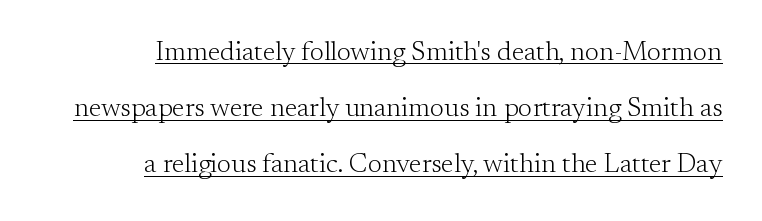
Emphasis is given by a line drawn under the lettering. In CSS terms this would be text-align: right. Horizontal bands of white between lines are thick stripes. Weight class: somewhere from thin through regular. The horizontal fit of the characters is conventional and even.
